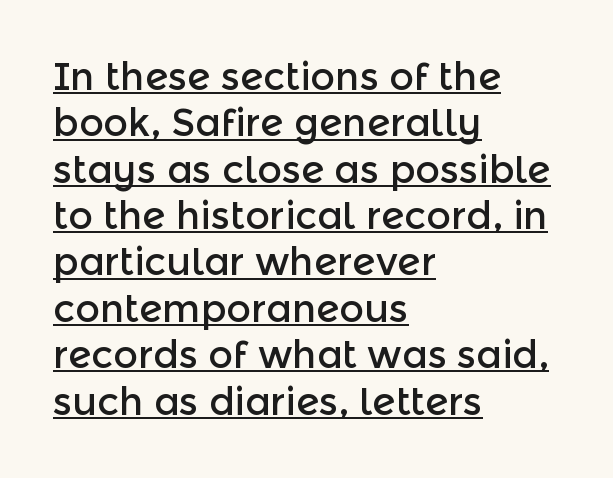
The compositor pushed each line to the left boundary. A typographer would call this underscored text. You can tell it's not italic because the verticals are truly vertical. This sample has the flowing, uneven cadence of proportional lettering.
